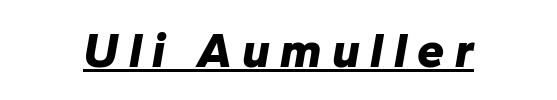
Varying glyph widths throughout — classic text-font behaviour. Heft: maximum for text — a bold. The lettering is marked with a stroke running underneath it. The glyphs look as if they've been sheared to an angle. A typesetter would call this heavily tracked-out type.
